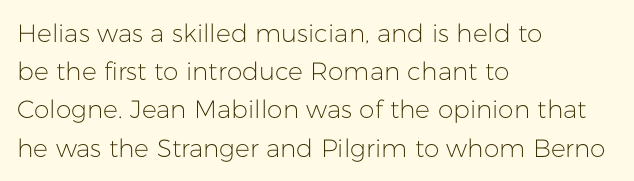
{"italic": "no", "bold": "no", "underline": "no", "align": "left", "line_spacing": "normal", "line_spacing_ratio": 1.53, "letter_spacing": "normal", "letter_spacing_em": 0.0, "glyph_px": 25}
